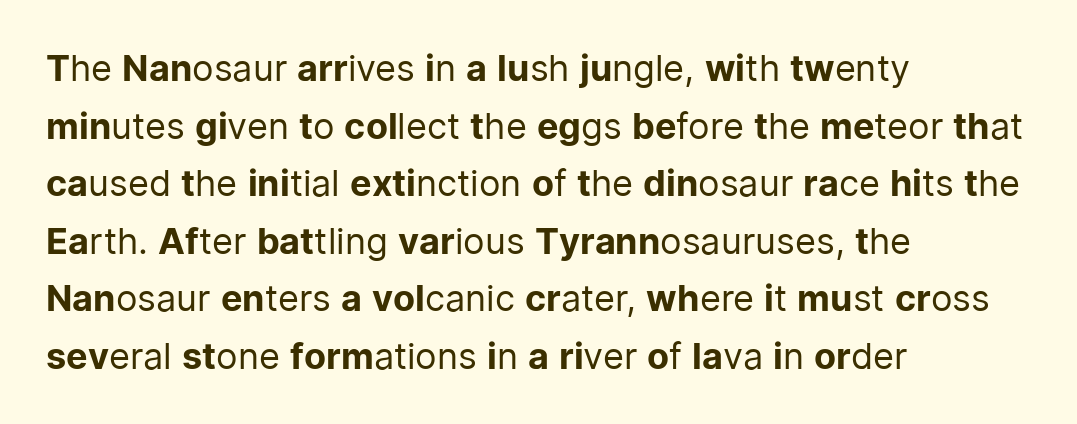
Q: Is the text bold? A: No.
Q: Is the text italic (slanted)? A: No, it is upright.
Q: Is the typeface a serif or a sans-serif typeface? A: Sans-serif.
Q: Is the text underlined? A: No.
Q: How is the paragraph aligned? A: Left-aligned.
Q: Is the spacing between letters normal or unusually wide? A: Normal.
Q: Is the spacing between lines tight, normal or loose? A: Normal.
Q: Width (condensed, normal, or wide)? A: Normal.
Q: Stroke contrast? A: Low.
Q: x-height? A: Medium.
Q: Monospaced? A: No.
